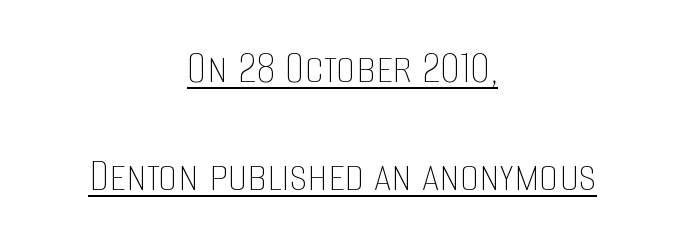
{"italic": "no", "bold": "no", "weight": "thin", "width": "condensed", "stroke_contrast": "low", "x_height": "large", "monospaced": "no", "underline": "yes", "align": "center", "line_spacing": "loose", "line_spacing_ratio": 2.21, "letter_spacing": "normal", "letter_spacing_em": 0.0, "glyph_px": 49}
